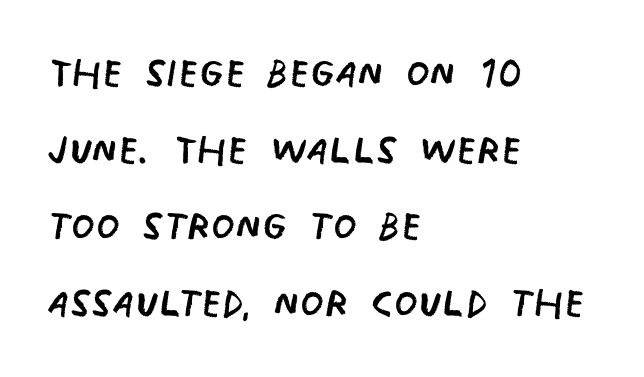
The image shows 54 px regular-weight, condensed sans-serif type; set left-aligned, normal line spacing (1.42x), normal letter spacing, not underlined; low stroke contrast and a large x-height.
